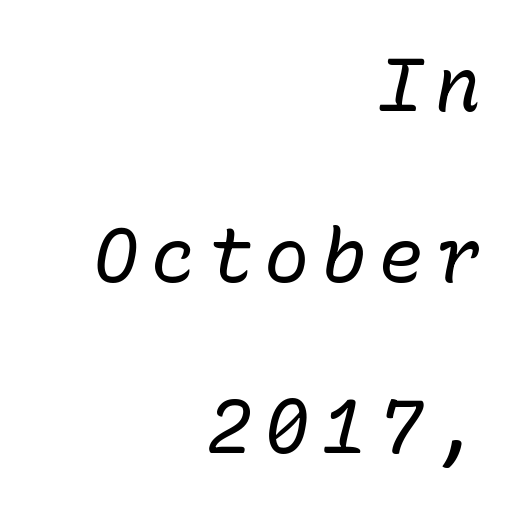
The image shows 76 px regular-weight type, italic (leaning right), monospaced; set right-aligned, loose line spacing (2.25x), not underlined; low stroke contrast and a medium x-height.
